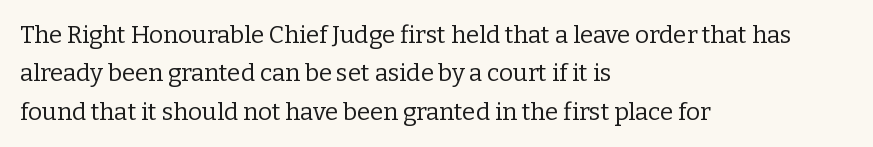
Plain, unruled lines of type. No heavy texture on the line: the type isn't bold. Look at the tracking — it's just the regular setting, nothing added. The axis of the letterforms is exactly vertical. The rows are spaced the way most documents space them.
